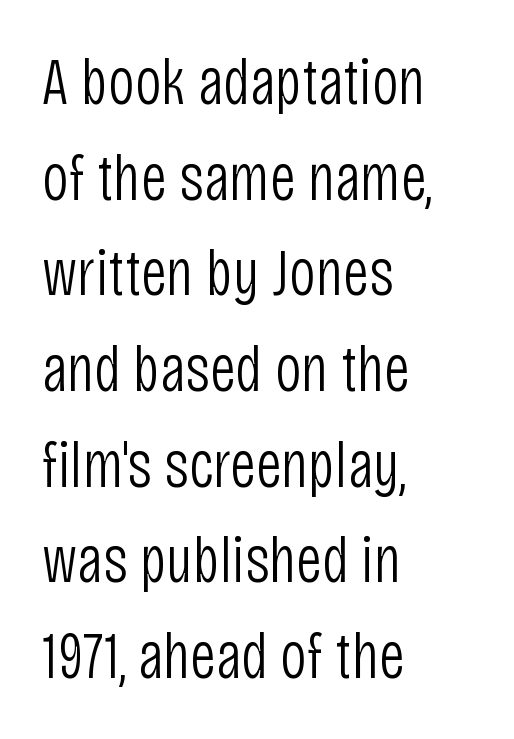
{"serif": "no", "italic": "no", "bold": "no", "weight": "light", "width": "condensed", "stroke_contrast": "low", "x_height": "large", "monospaced": "no", "underline": "no", "align": "left", "line_spacing": "normal", "line_spacing_ratio": 1.45, "letter_spacing": "normal", "letter_spacing_em": 0.0, "glyph_px": 66}
